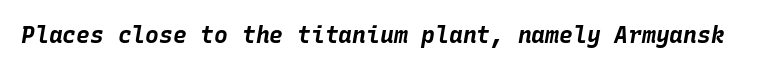
Q: Is the text bold? A: Yes.
Q: Is the text italic (slanted)? A: Yes, it leans right by about 10 degrees.
Q: Is the text underlined? A: No.
Q: Is the spacing between letters normal or unusually wide? A: Normal.
